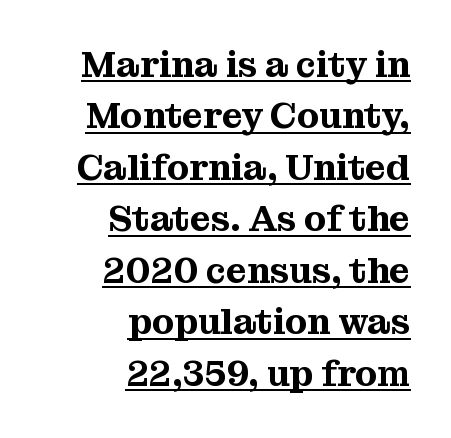
The space between consecutive lines is moderate. The rendered words wear a rule along their underside. The lines in this sample share a right terminus and differ only in where they begin. Caption: standard tracking, unaltered.
